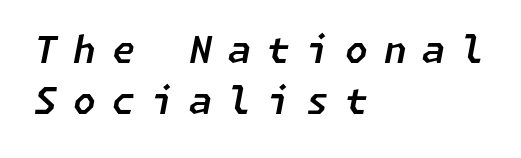
The image shows 37 px text type, italic (leaning right); set left-aligned, normal line spacing (1.38x), unusually wide letter spacing (+0.43 em), not underlined; low stroke contrast and a medium x-height.
